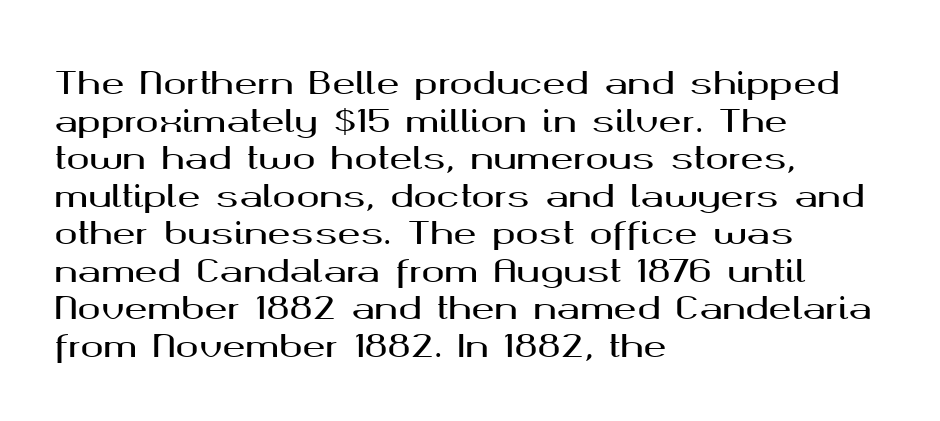
The typeface chosen for these lines omits serifs. The specimen reads as upright at a glance. Any mark beneath the type? The region is blank. Note the varied advance widths — an 'i' is clearly narrower than an 'm'.
